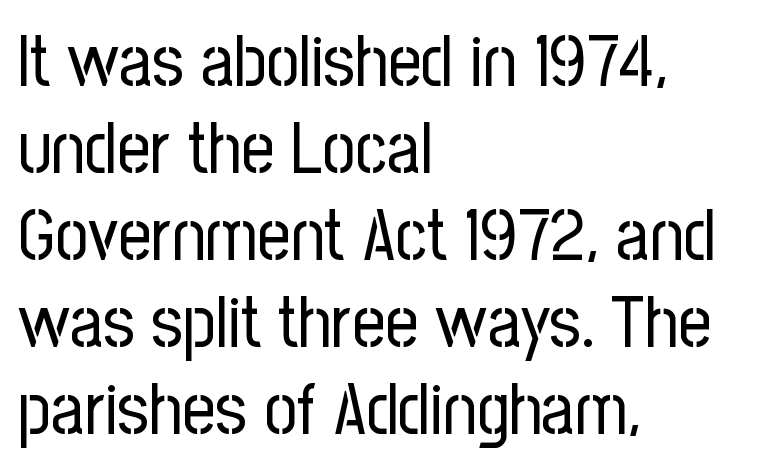
Q: Is the text bold? A: No.
Q: Is the text italic (slanted)? A: No, it is upright.
Q: Is the typeface a serif or a sans-serif typeface? A: Sans-serif.
Q: Is the text underlined? A: No.
Q: How is the paragraph aligned? A: Left-aligned.
Q: Is the spacing between letters normal or unusually wide? A: Normal.
Q: Width (condensed, normal, or wide)? A: Condensed.
Q: Stroke contrast? A: Low.
Q: x-height? A: Medium.
Q: Monospaced? A: No.
